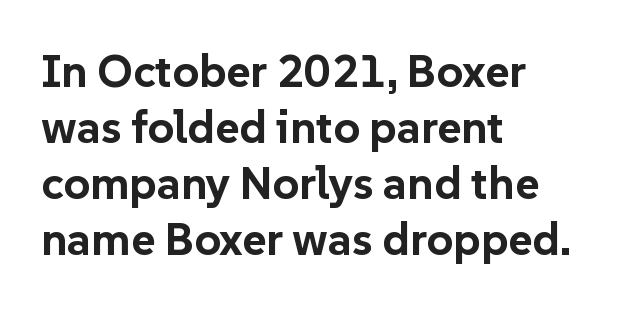
{"serif": "no", "italic": "no", "bold": "yes", "weight": "bold", "width": "normal", "stroke_contrast": "low", "x_height": "medium", "monospaced": "no", "underline": "no", "align": "left", "line_spacing_ratio": 1.22, "letter_spacing": "normal", "letter_spacing_em": 0.0, "glyph_px": 46}
